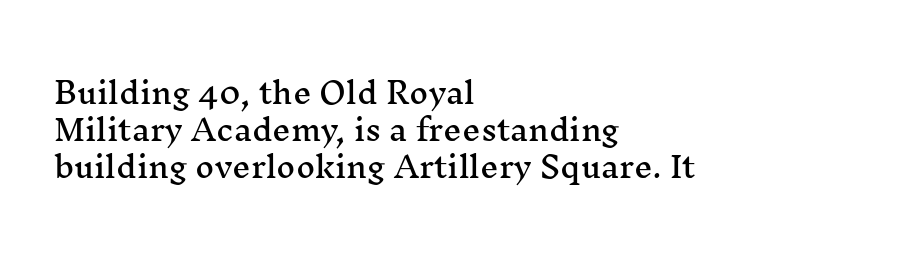
The text was rendered using a seriffed face with decorative stroke endings. This block has exactly the height ordinary leading produces. Looks like regular typesetting: each glyph gets only the width it needs. The font's upright variant was chosen for this text. Beneath every word, the page is bare. Honestly, the letter spacing is just normal — you wouldn't notice it.
